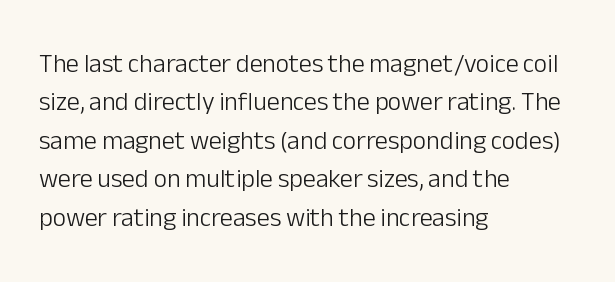
Q: Is the text bold? A: No.
Q: Is the text italic (slanted)? A: No, it is upright.
Q: Is the text underlined? A: No.
Q: How is the paragraph aligned? A: Left-aligned.
Q: Is the spacing between letters normal or unusually wide? A: Normal.
Q: Is the spacing between lines tight, normal or loose? A: Normal.
